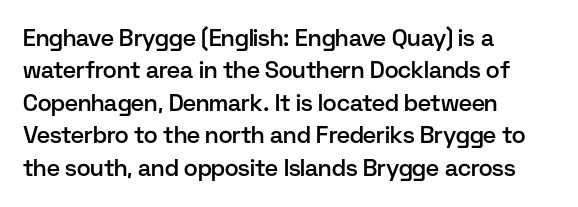
Q: Is the text bold? A: Semi-bold.
Q: Is the text italic (slanted)? A: No, it is upright.
Q: Is the text underlined? A: No.
Q: How is the paragraph aligned? A: Left-aligned.
Q: Is the spacing between letters normal or unusually wide? A: Normal.
Q: Is the spacing between lines tight, normal or loose? A: Normal.
